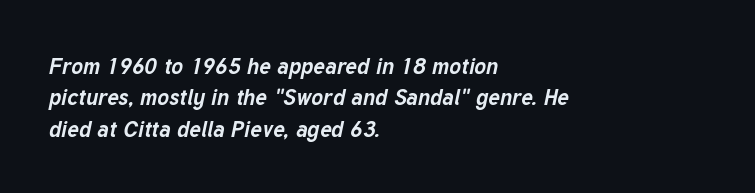
The image shows 22 px bold type, italic (leaning right); set left-aligned, normal line spacing (1.43x), normal letter spacing, not underlined.
